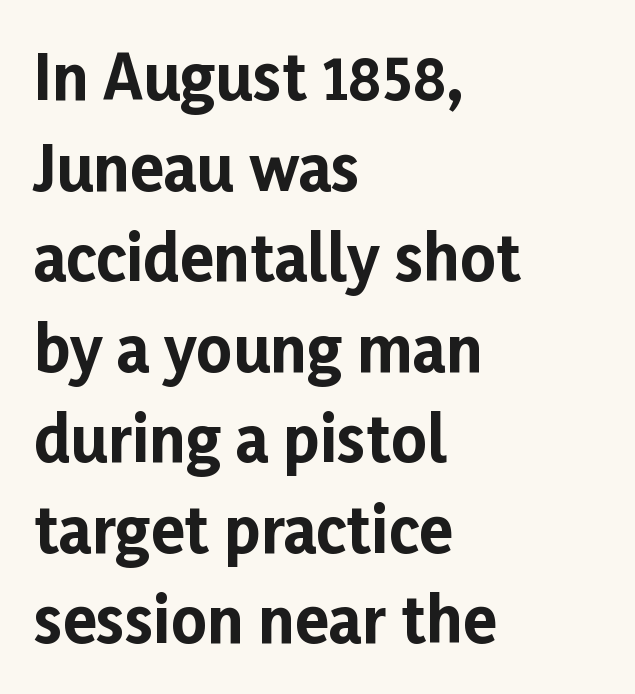
The image shows 62 px bold sans-serif type, upright; set left-aligned, normal line spacing (1.46x), normal letter spacing, not underlined; low stroke contrast and a medium x-height.
